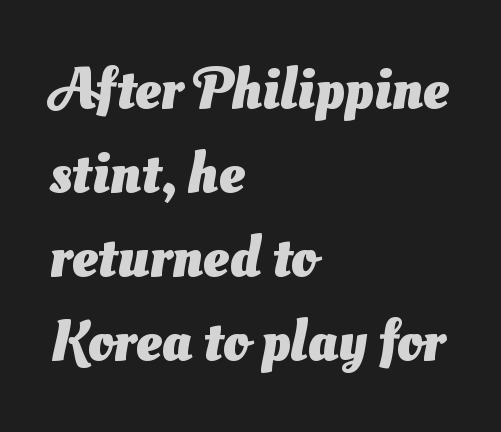
Q: Is the text bold? A: Yes.
Q: Is the typeface a serif or a sans-serif typeface? A: Sans-serif.
Q: Is the text underlined? A: No.
Q: How is the paragraph aligned? A: Left-aligned.
Q: Is the spacing between letters normal or unusually wide? A: Normal.
Q: Is the spacing between lines tight, normal or loose? A: Normal.
Q: Width (condensed, normal, or wide)? A: Normal.
Q: Stroke contrast? A: Medium.
Q: x-height? A: Small.
Q: Monospaced? A: No.
